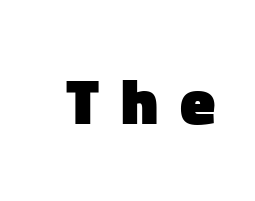
The image shows 64 px heavy sans-serif type, upright; set unusually wide letter spacing (+0.34 em), not underlined; low stroke contrast and a medium x-height.
